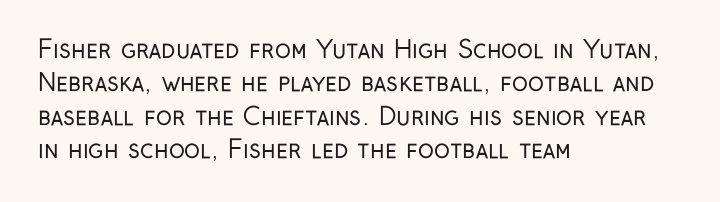
The image shows 24 px text type, upright; set left-aligned, normal line spacing (1.39x), normal letter spacing, not underlined.
